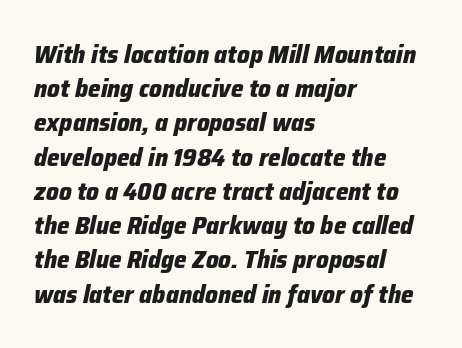
This is heavy type, rendered in bold. Has an underline been added? It has not. The letters sit at their default tracking, neither squeezed nor spread. The lines in this sample share a left origin and differ only in where they stop. Successive baselines arrive at the customary interval.
